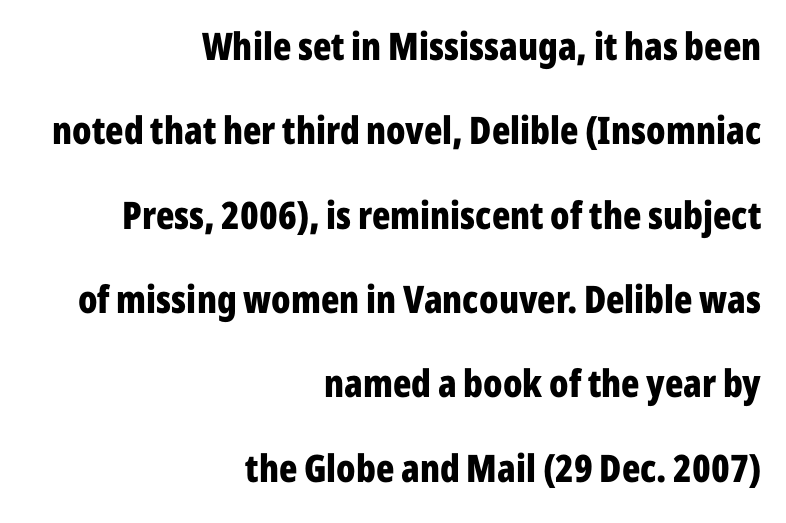
{"serif": "no", "italic": "no", "bold": "yes", "weight": "bold", "width": "condensed", "stroke_contrast": "low", "x_height": "medium", "monospaced": "no", "underline": "no", "align": "right", "line_spacing": "loose", "line_spacing_ratio": 2.22, "letter_spacing": "normal", "letter_spacing_em": 0.0, "glyph_px": 38}
